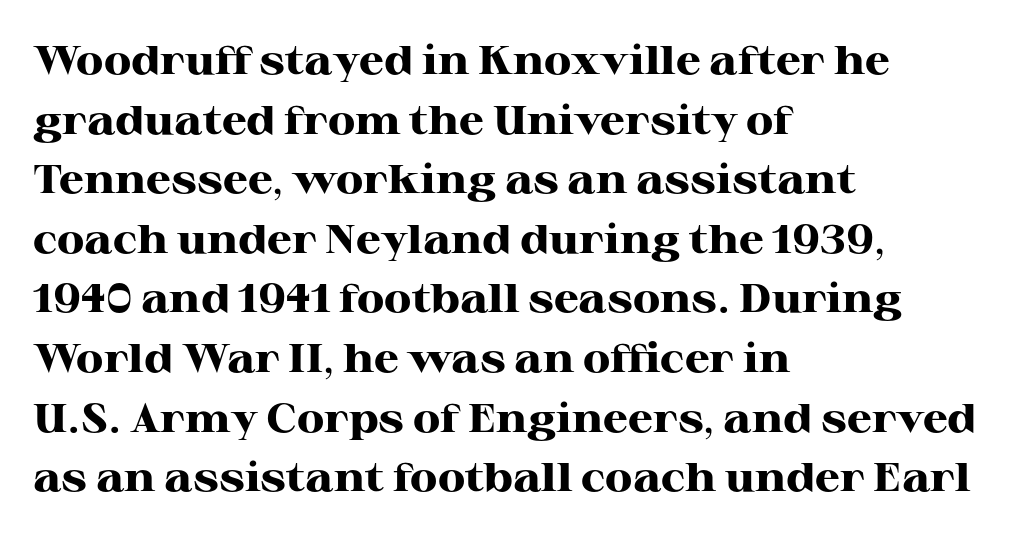
Underlining? Definitely not there. Interline gaps are of average width in this sample. Tall strokes in this sample are plumb rather than angled. Inter-character spacing is left at the font's built-in metrics. Serifs: yes, visible at the terminals of the letterforms.
